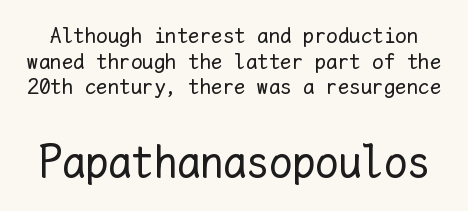
Q: Is the text bold? A: No.
Q: Is the text italic (slanted)? A: No, it is upright.
Q: Is the text underlined? A: No.
Q: Is the spacing between letters normal or unusually wide? A: Normal.
Q: Is the spacing between lines tight, normal or loose? A: Tight.
Q: Which block of text is set in a larger size, the first (top) or the second (bottom)? A: The second (bottom) one.
Q: Width (condensed, normal, or wide)? A: Normal.
Q: Stroke contrast? A: Low.
Q: x-height? A: Medium.
Q: Monospaced? A: Yes.
